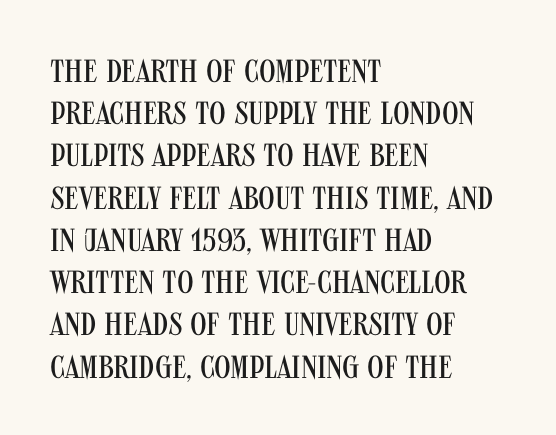
The image shows 32 px regular-weight, condensed sans-serif type, upright; set left-aligned, normal line spacing (1.32x), normal letter spacing, not underlined; medium stroke contrast and a large x-height.
